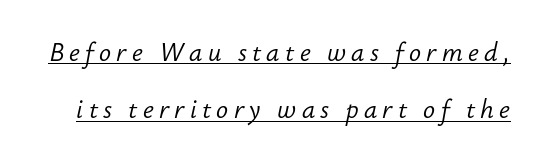
Q: Is the text bold? A: No.
Q: Is the text italic (slanted)? A: Yes, it leans right by about 12 degrees.
Q: Is the text underlined? A: Yes.
Q: Is the spacing between letters normal or unusually wide? A: Unusually wide.
Q: Is the spacing between lines tight, normal or loose? A: Loose.
